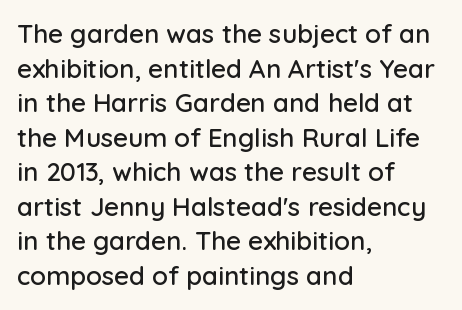
The image shows 26 px text type, upright; set left-aligned, normal line spacing (1.33x), normal letter spacing, not underlined.
